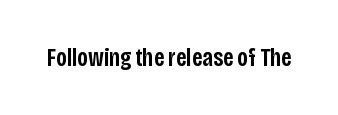
The image shows 25 px text type, upright; set normal letter spacing, not underlined.
